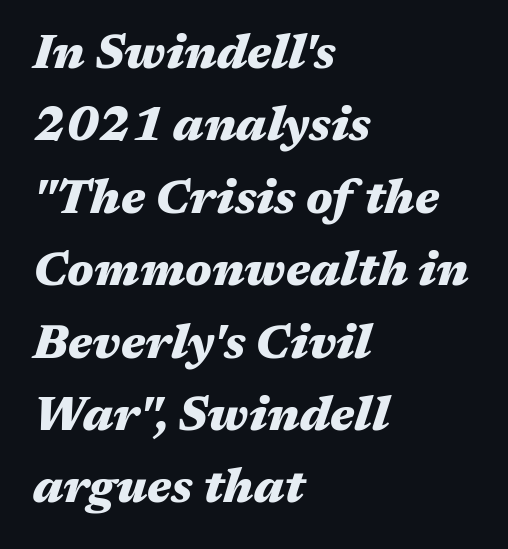
Q: Is the text bold? A: Yes.
Q: Is the text italic (slanted)? A: Yes, it leans right by about 17 degrees.
Q: Is the text underlined? A: No.
Q: How is the paragraph aligned? A: Left-aligned.
Q: Is the spacing between letters normal or unusually wide? A: Normal.
Q: Is the spacing between lines tight, normal or loose? A: Normal.
Q: Width (condensed, normal, or wide)? A: Wide.
Q: Stroke contrast? A: Medium.
Q: x-height? A: Medium.
Q: Monospaced? A: No.
